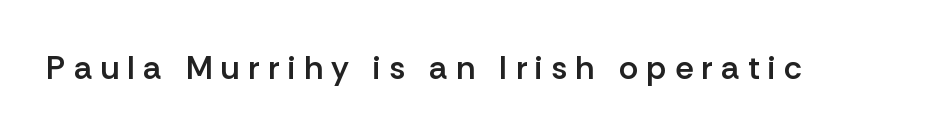
Q: Is the text bold? A: Semi-bold.
Q: Is the text italic (slanted)? A: No, it is upright.
Q: Is the typeface a serif or a sans-serif typeface? A: Sans-serif.
Q: Is the text underlined? A: No.
Q: Is the spacing between letters normal or unusually wide? A: Unusually wide.
Q: Width (condensed, normal, or wide)? A: Normal.
Q: Stroke contrast? A: Low.
Q: x-height? A: Medium.
Q: Monospaced? A: No.
